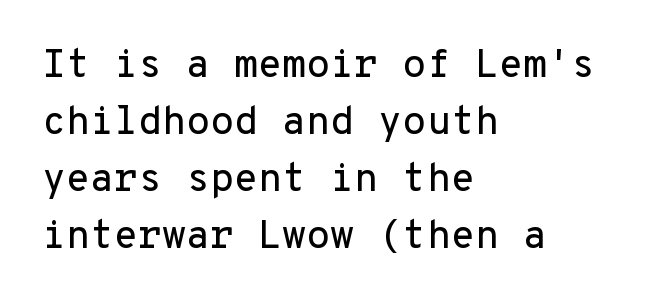
{"serif": "no", "italic": "no", "width": "normal", "stroke_contrast": "low", "x_height": "medium", "monospaced": "yes", "underline": "no", "align": "left", "line_spacing": "normal", "line_spacing_ratio": 1.46, "letter_spacing": "normal", "letter_spacing_em": 0.0, "glyph_px": 39}
